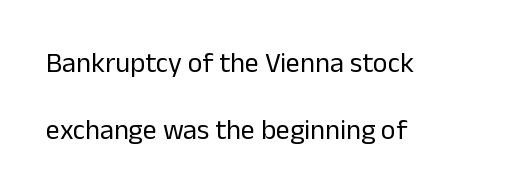
{"serif": "no", "italic": "no", "bold": "no", "weight": "regular", "width": "normal", "stroke_contrast": "low", "x_height": "medium", "monospaced": "no", "underline": "no", "align": "left", "line_spacing": "loose", "line_spacing_ratio": 2.39, "letter_spacing": "normal", "letter_spacing_em": 0.0, "glyph_px": 28}
